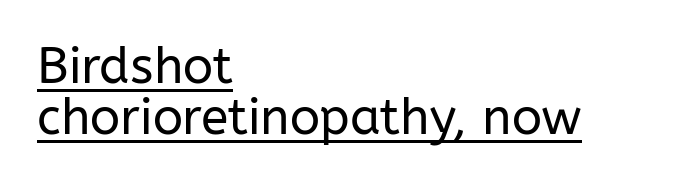
{"serif": "no", "italic": "no", "bold": "no", "weight": "regular", "width": "normal", "stroke_contrast": "low", "x_height": "medium", "monospaced": "no", "underline": "yes", "align": "left", "line_spacing": "tight", "line_spacing_ratio": 1.03, "letter_spacing": "normal", "letter_spacing_em": 0.0, "glyph_px": 50}
